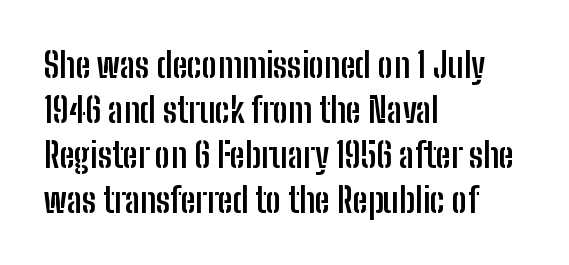
The image shows 34 px semibold, condensed sans-serif type, upright; set left-aligned, normal line spacing (1.32x), normal letter spacing, not underlined; low stroke contrast and a medium x-height.
